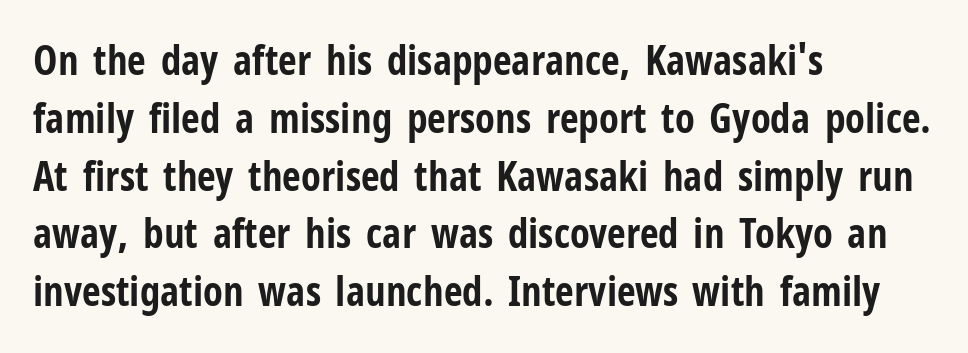
Q: Is the text bold? A: Yes.
Q: Is the text italic (slanted)? A: No, it is upright.
Q: Is the typeface a serif or a sans-serif typeface? A: Sans-serif.
Q: Is the text underlined? A: No.
Q: How is the paragraph aligned? A: Left-aligned.
Q: Is the spacing between letters normal or unusually wide? A: Normal.
Q: Is the spacing between lines tight, normal or loose? A: Normal.
Q: Width (condensed, normal, or wide)? A: Condensed.
Q: Stroke contrast? A: Low.
Q: x-height? A: Medium.
Q: Monospaced? A: No.
